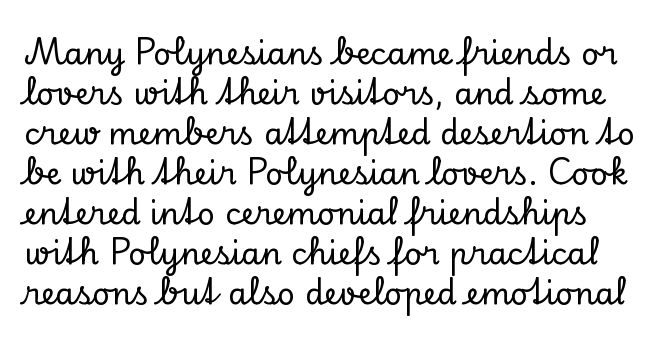
The image shows 31 px text type, upright; set normal line spacing (1.29x), normal letter spacing, not underlined; low stroke contrast and a small x-height.
